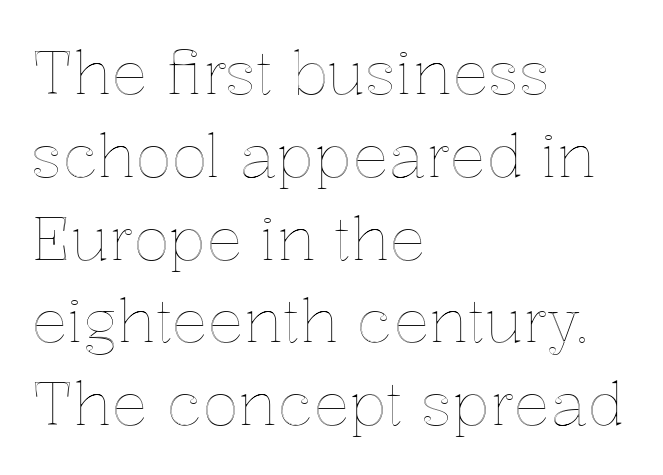
The image shows 60 px text type, upright; set left-aligned, normal line spacing (1.38x), normal letter spacing, not underlined; a medium x-height.
